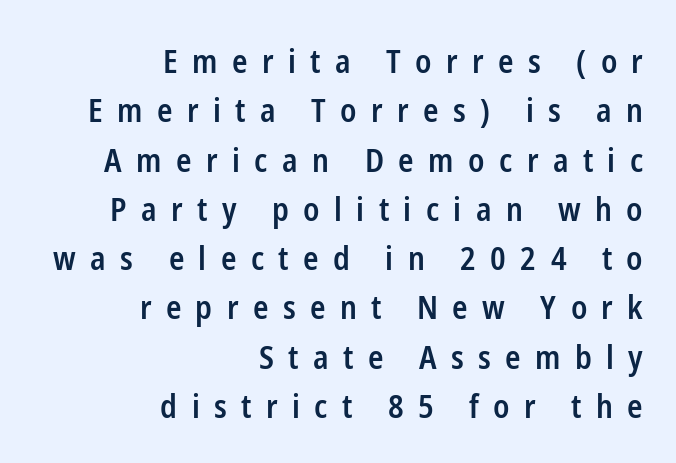
Character widths vary here, with narrow letters taking less room than wide ones. Loose tracking; the words dissolve into strings of separated letters. Quick note: underline off. Casual observation: everything's shoved over to the right. Every stem runs plumb, perpendicular to the baseline.
